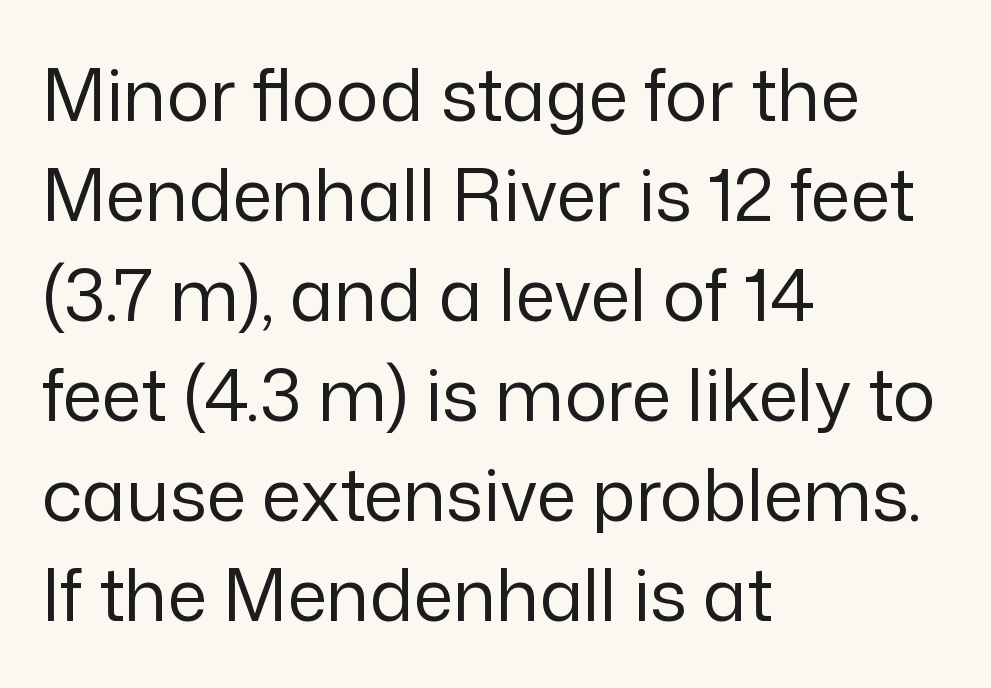
Q: Is the text bold? A: No.
Q: Is the text italic (slanted)? A: No, it is upright.
Q: Is the typeface a serif or a sans-serif typeface? A: Sans-serif.
Q: Is the text underlined? A: No.
Q: How is the paragraph aligned? A: Left-aligned.
Q: Is the spacing between letters normal or unusually wide? A: Normal.
Q: Is the spacing between lines tight, normal or loose? A: Normal.
Q: Width (condensed, normal, or wide)? A: Normal.
Q: Stroke contrast? A: Low.
Q: x-height? A: Medium.
Q: Monospaced? A: No.
